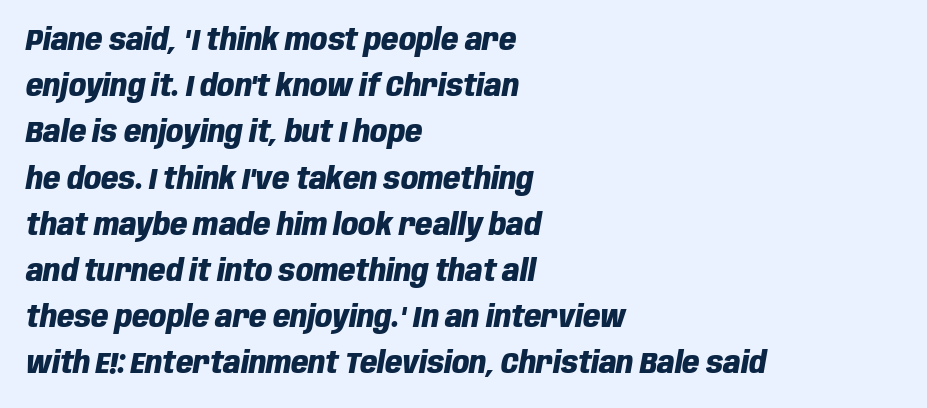
{"italic": "yes", "lean": "right", "slant_degrees": 10, "bold": "yes", "weight": "heavy", "width": "condensed", "stroke_contrast": "low", "x_height": "large", "monospaced": "no", "underline": "no", "align": "left", "line_spacing": "normal", "line_spacing_ratio": 1.54, "letter_spacing": "normal", "letter_spacing_em": 0.0, "glyph_px": 30}
